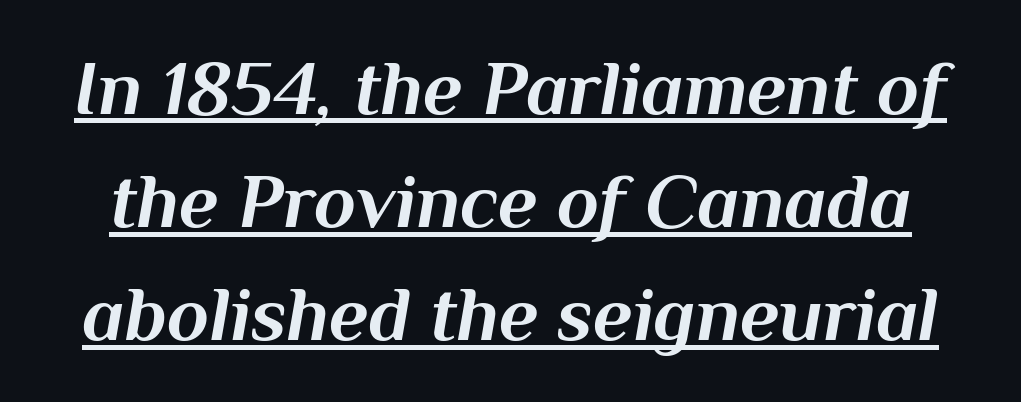
The image shows 77 px bold type, italic (leaning right); set normal line spacing (1.47x), normal letter spacing, underlined; medium stroke contrast and a medium x-height.
